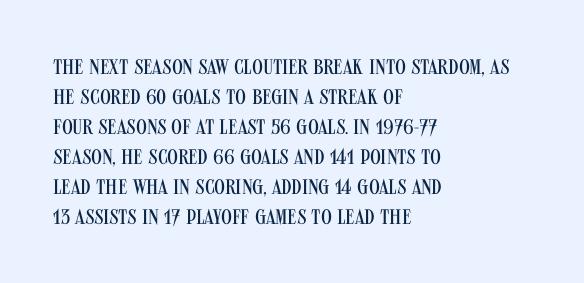
The image shows 21 px text type, upright; set left-aligned, normal line spacing (1.43x), normal letter spacing, not underlined.
